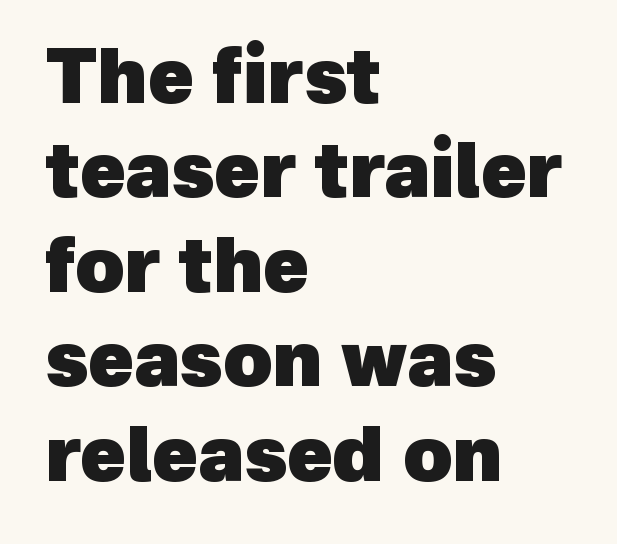
Each word holds together tightly as a unit, with standard inter-letter gaps. The typesetter chose a ragged-right arrangement here. You could not count columns in this text — the font is proportionally spaced. Emphasis by weight is at full strength: bold. Descenders hang freely into open space.
